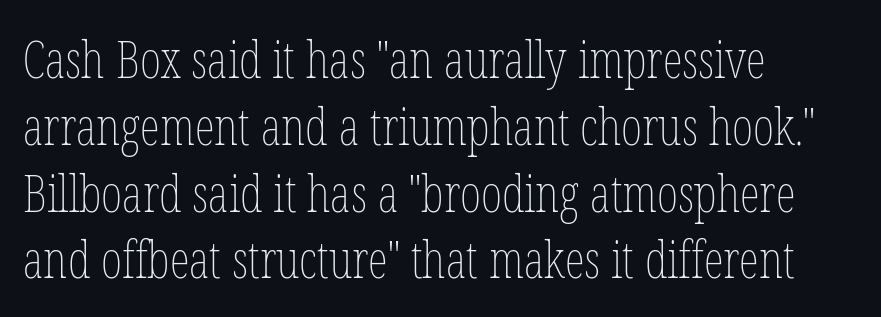
{"italic": "no", "bold": "no", "weight": "thin", "width": "condensed", "stroke_contrast": "low", "x_height": "medium", "monospaced": "no", "underline": "no", "align": "left", "line_spacing": "normal", "line_spacing_ratio": 1.31, "letter_spacing": "normal", "letter_spacing_em": 0.0, "glyph_px": 51}
